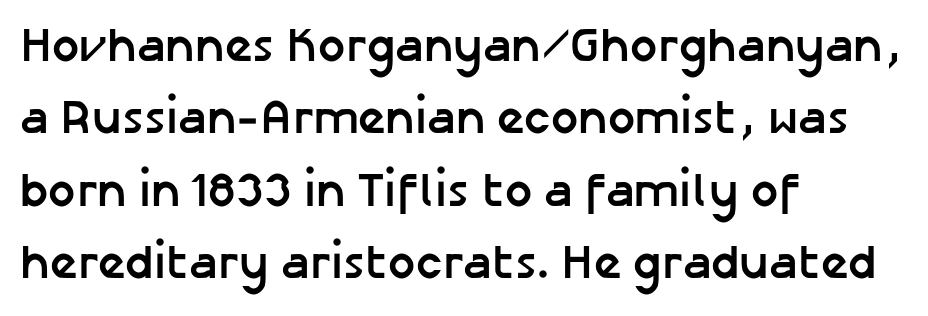
Q: Is the text bold? A: Yes.
Q: Is the text italic (slanted)? A: No, it is upright.
Q: Is the typeface a serif or a sans-serif typeface? A: Sans-serif.
Q: Is the text underlined? A: No.
Q: How is the paragraph aligned? A: Left-aligned.
Q: Is the spacing between letters normal or unusually wide? A: Normal.
Q: Is the spacing between lines tight, normal or loose? A: Normal.
Q: Width (condensed, normal, or wide)? A: Normal.
Q: Stroke contrast? A: Low.
Q: x-height? A: Medium.
Q: Monospaced? A: No.
